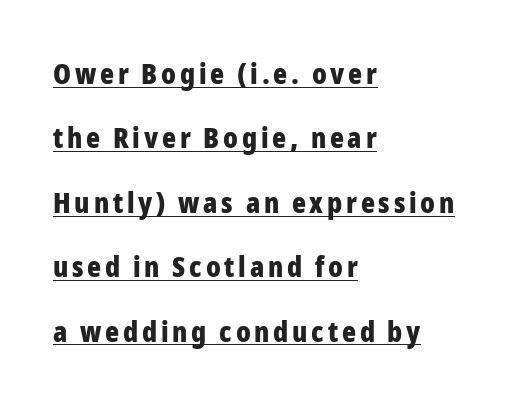
The image shows 29 px bold, condensed sans-serif type, upright; set left-aligned, loose line spacing (2.22x), underlined; low stroke contrast and a medium x-height.
